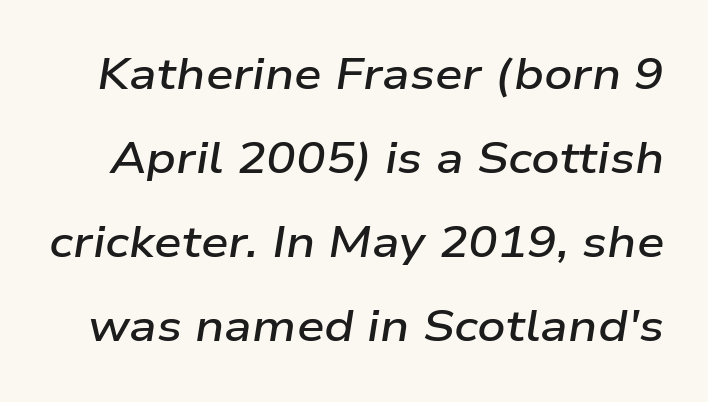
Q: Is the text bold? A: Semi-bold.
Q: Is the text italic (slanted)? A: Yes, it leans right by about 9 degrees.
Q: Is the text underlined? A: No.
Q: Is the spacing between letters normal or unusually wide? A: Normal.
Q: Is the spacing between lines tight, normal or loose? A: Loose.
Q: Width (condensed, normal, or wide)? A: Wide.
Q: Stroke contrast? A: Low.
Q: x-height? A: Medium.
Q: Monospaced? A: No.
